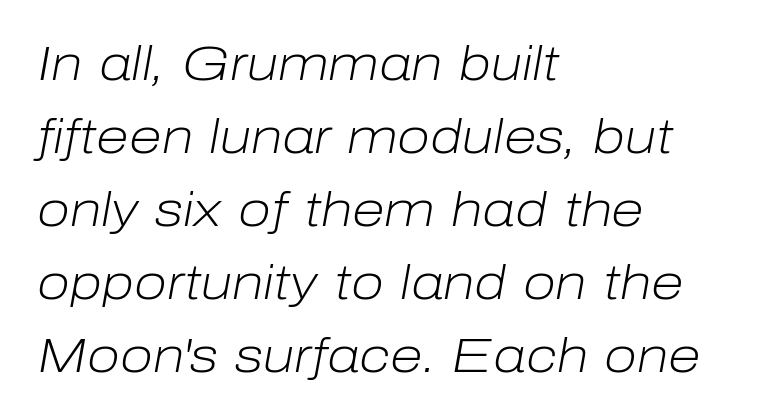
The image shows 48 px light type, italic (leaning right); set left-aligned, normal line spacing (1.52x), normal letter spacing, not underlined; low stroke contrast and a medium x-height.
